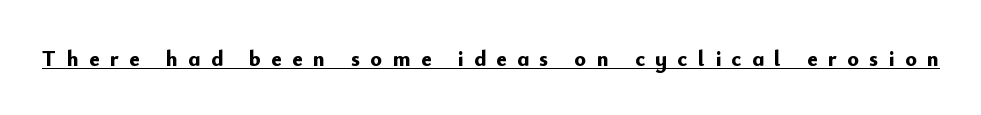
The image shows 22 px bold type, upright; set unusually wide letter spacing (+0.47 em), underlined.
